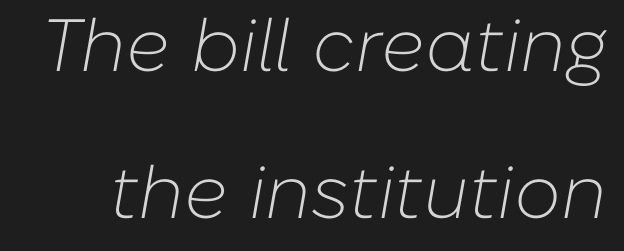
Is this a fixed-width face? No — the glyphs have proportional, varying widths. Clear beneath every line of the passage. The gaps between neighbouring characters are ordinary and unremarkable. Baseline-to-baseline distance is far greater than the letter height. Rendered with sloped, italic letterforms.
